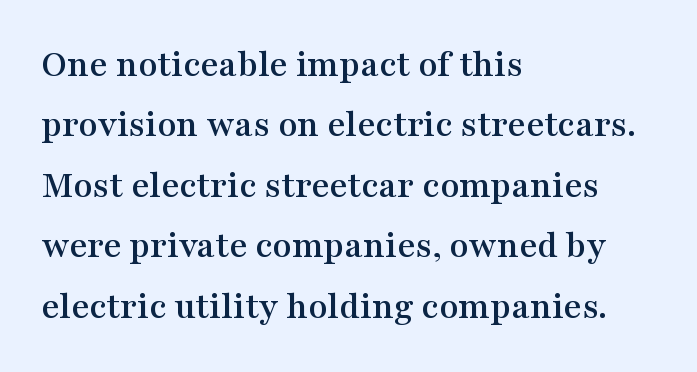
The image shows 39 px wide serif type, upright; set left-aligned, normal line spacing (1.55x), normal letter spacing, not underlined; medium stroke contrast and a medium x-height.
